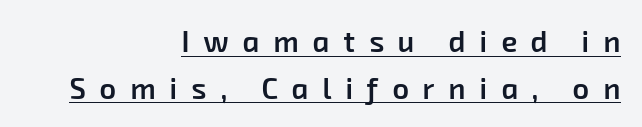
Compared with a flush-left layout, this one pins lines to the opposite, right side. Do the characters align in a grid? No, the font is proportional. Students, note that the glyphs here are deliberately spaced far apart. Underlining? Definitely there.
